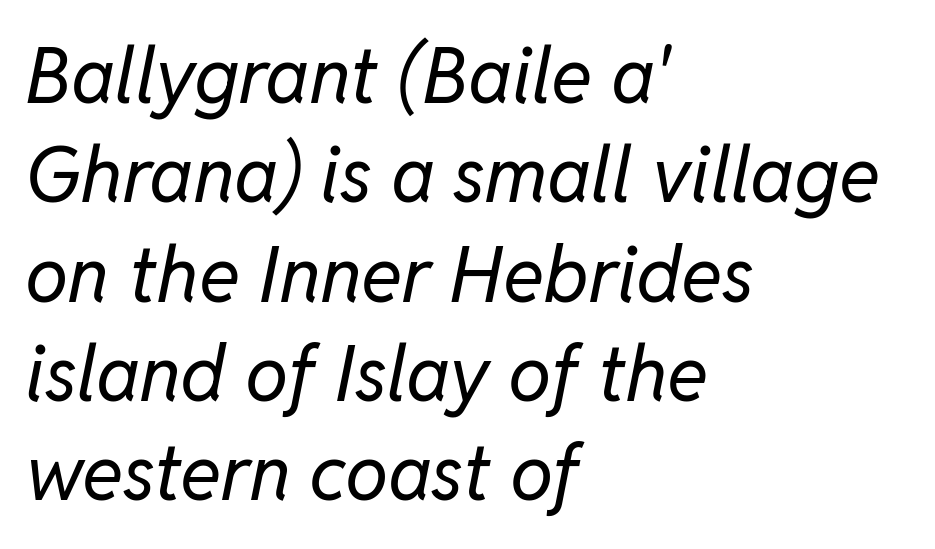
The image shows 77 px regular-weight type, italic (leaning right); set left-aligned, normal line spacing (1.29x), normal letter spacing, not underlined; low stroke contrast and a medium x-height.
